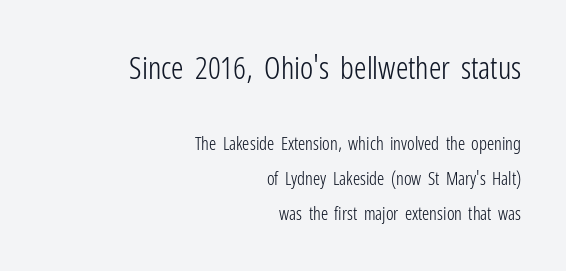
The image shows 31 px light, condensed sans-serif type, upright; set right-aligned, loose line spacing (1.94x), normal letter spacing, not underlined; the first (top) block is 1.72x larger; low stroke contrast and a medium x-height.
